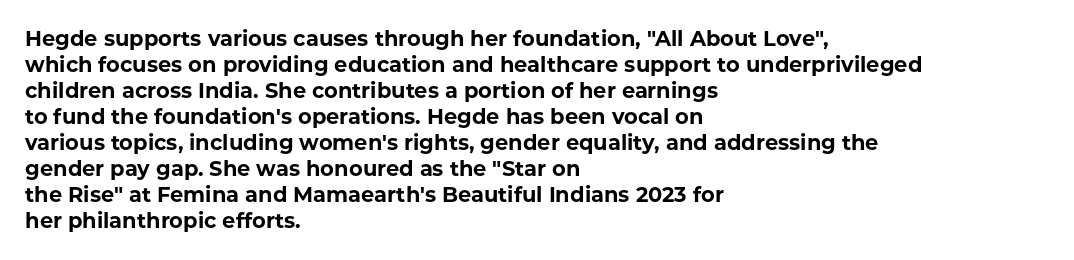
The strokes are fattened all the way to bold. Visually the block forms a straight wall on the left and a jagged coastline on the right. A typesetter would mark this as roman, not italic. The words here are not underlined.
